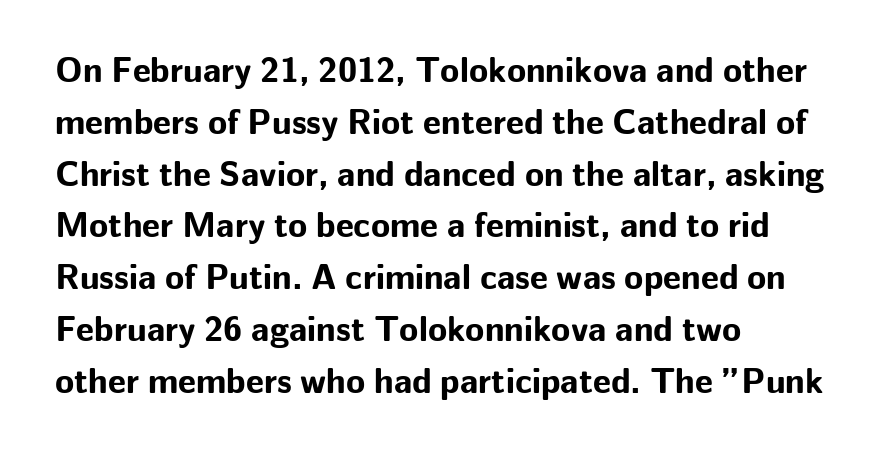
{"serif": "no", "italic": "no", "bold": "yes", "weight": "bold", "width": "normal", "stroke_contrast": "low", "x_height": "medium", "monospaced": "no", "underline": "no", "align": "left", "line_spacing": "normal", "line_spacing_ratio": 1.48, "letter_spacing": "normal", "letter_spacing_em": 0.0, "glyph_px": 35}
